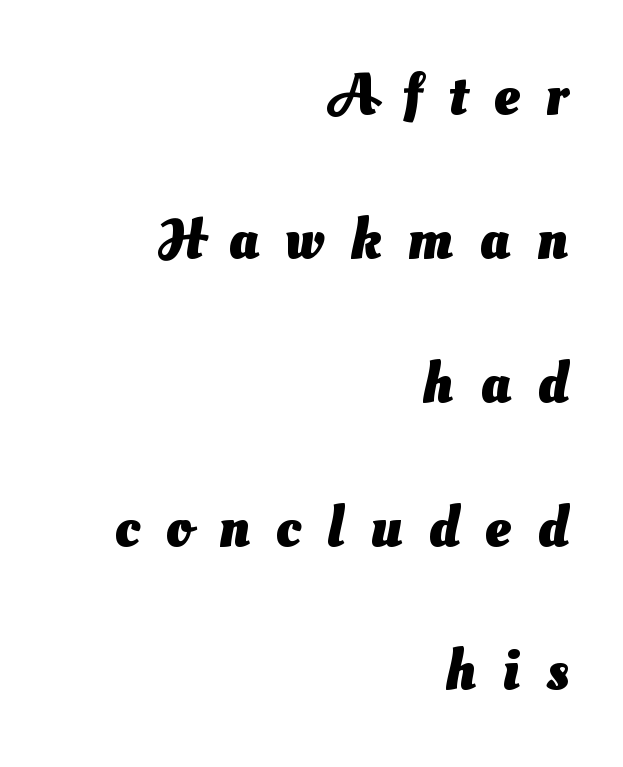
Q: Is the text bold? A: Yes.
Q: Is the typeface a serif or a sans-serif typeface? A: Sans-serif.
Q: Is the text underlined? A: No.
Q: How is the paragraph aligned? A: Right-aligned.
Q: Is the spacing between letters normal or unusually wide? A: Unusually wide.
Q: Is the spacing between lines tight, normal or loose? A: Loose.
Q: Width (condensed, normal, or wide)? A: Normal.
Q: Stroke contrast? A: Medium.
Q: x-height? A: Small.
Q: Monospaced? A: No.
